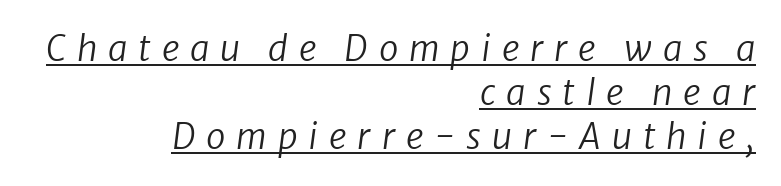
Layout note: lines flush right. You could not count columns in this text — the font is proportionally spaced. Is the letter spacing exaggerated? Yes — the characters are pushed far apart. The typesetter has applied underlining to the passage shown.
